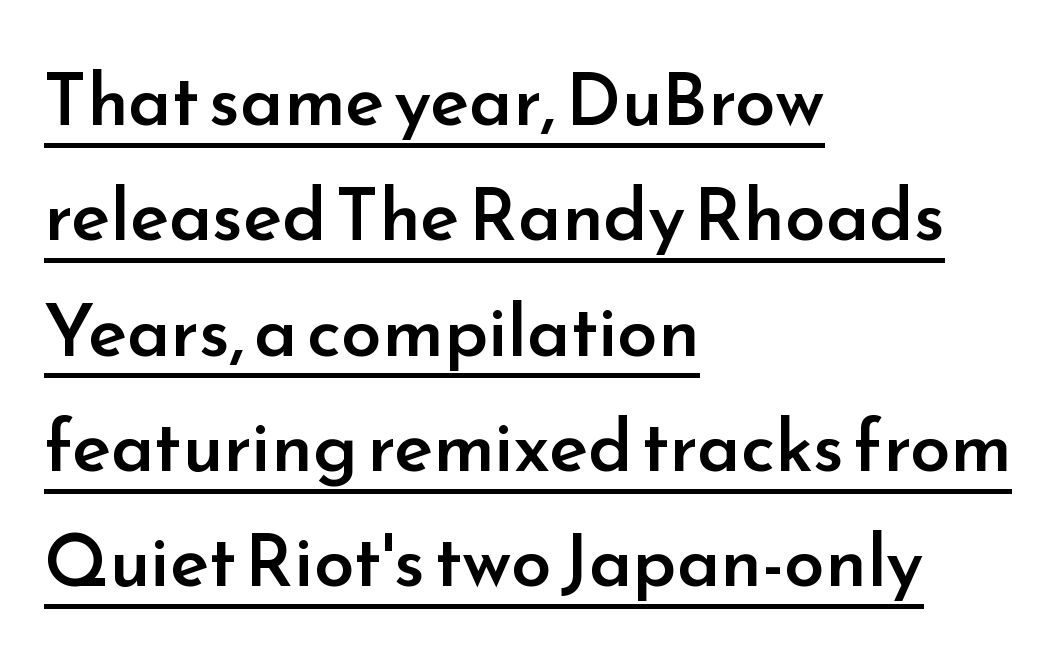
Q: Is the text bold? A: Semi-bold.
Q: Is the text italic (slanted)? A: No, it is upright.
Q: Is the typeface a serif or a sans-serif typeface? A: Sans-serif.
Q: Is the text underlined? A: Yes.
Q: How is the paragraph aligned? A: Left-aligned.
Q: Is the spacing between letters normal or unusually wide? A: Normal.
Q: Is the spacing between lines tight, normal or loose? A: Normal.
Q: Width (condensed, normal, or wide)? A: Normal.
Q: Stroke contrast? A: Low.
Q: x-height? A: Small.
Q: Monospaced? A: No.
